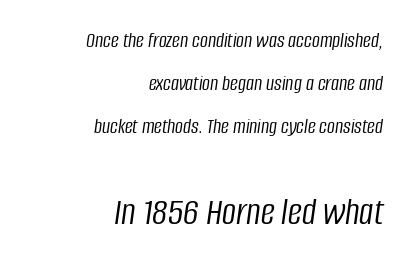
The image shows 39 px light, condensed type, italic (leaning right); set right-aligned, loose line spacing (1.96x), normal letter spacing, not underlined; the second (bottom) block is 1.77x larger; low stroke contrast and a large x-height.
